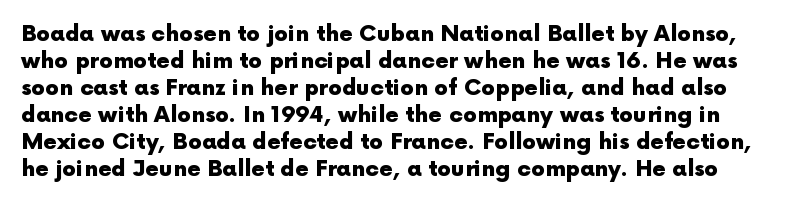
These lines were composed using upright roman letters. The rendering uses a bold face; every stroke is thick and dark. A typesetter would call this zero additional tracking. Type without underlining.
